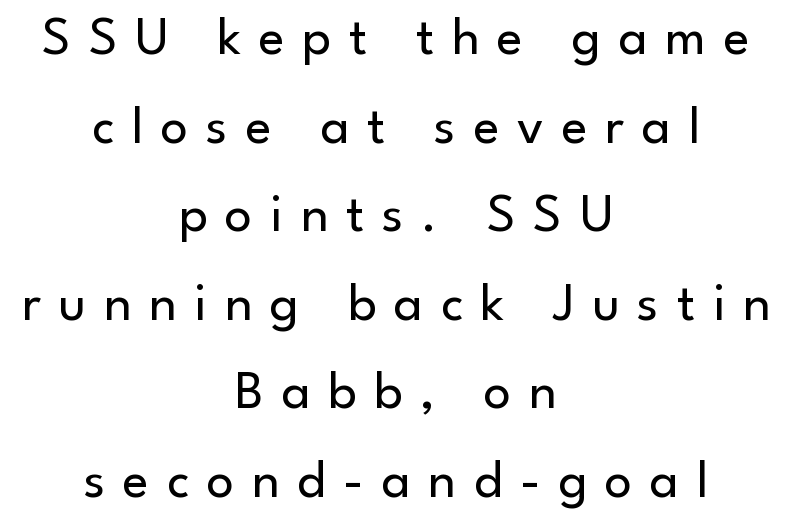
{"serif": "no", "italic": "no", "bold": "no", "weight": "regular", "width": "normal", "stroke_contrast": "low", "x_height": "small", "monospaced": "no", "underline": "no", "align": "center", "line_spacing": "normal", "line_spacing_ratio": 1.64, "letter_spacing": "wide", "letter_spacing_em": 0.33, "glyph_px": 54}
